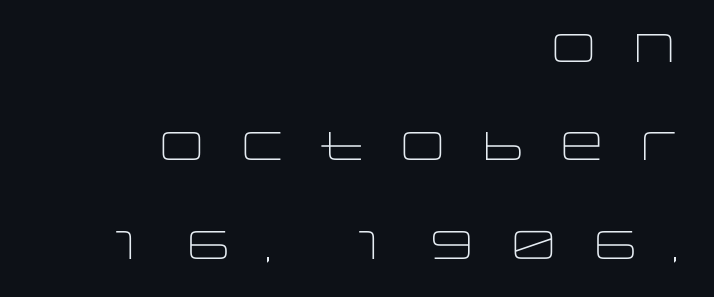
{"serif": "no", "italic": "no", "bold": "no", "weight": "light", "width": "wide", "stroke_contrast": "low", "x_height": "large", "monospaced": "no", "underline": "no", "align": "right", "line_spacing": "loose", "line_spacing_ratio": 2.46, "letter_spacing": "wide", "letter_spacing_em": 0.48, "glyph_px": 40}
